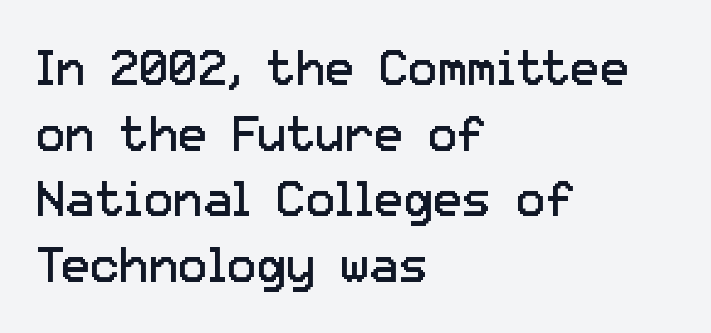
Descenders are the only things crossing below the line. The paragraph has a hard left edge and a soft right edge. The rendering uses natural spacing where letterforms have individual widths. Bold? No — there's no thickening of the strokes.
